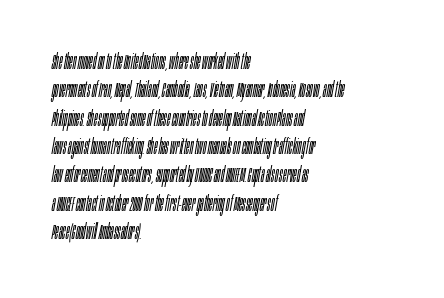
The image shows 21 px text type, italic (leaning right); set left-aligned, normal line spacing (1.35x), normal letter spacing, not underlined.
